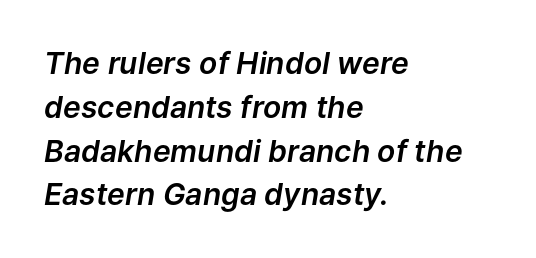
The image shows 30 px text type, italic (leaning right); set left-aligned, normal line spacing (1.46x), normal letter spacing, not underlined; low stroke contrast and a medium x-height.
